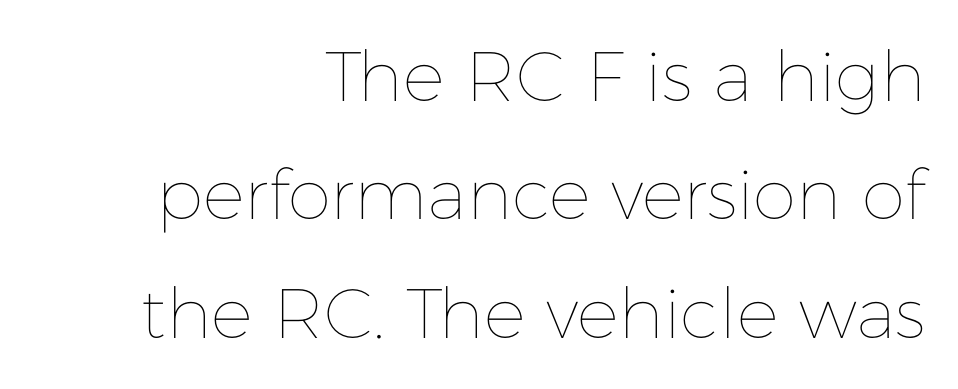
{"italic": "no", "bold": "no", "weight": "thin", "width": "normal", "stroke_contrast": "low", "x_height": "medium", "monospaced": "no", "underline": "no", "align": "right", "line_spacing": "normal", "line_spacing_ratio": 1.69, "letter_spacing": "normal", "letter_spacing_em": 0.0, "glyph_px": 70}
